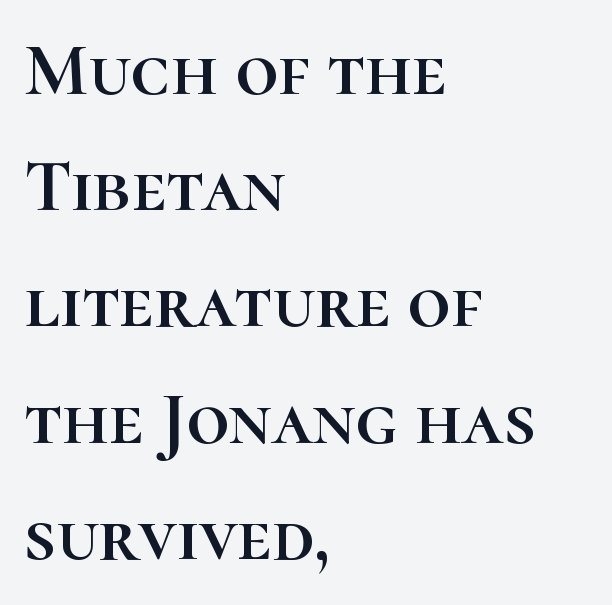
The image shows 75 px text type, upright; set left-aligned, normal line spacing (1.55x), normal letter spacing, not underlined; high stroke contrast and a medium x-height.
